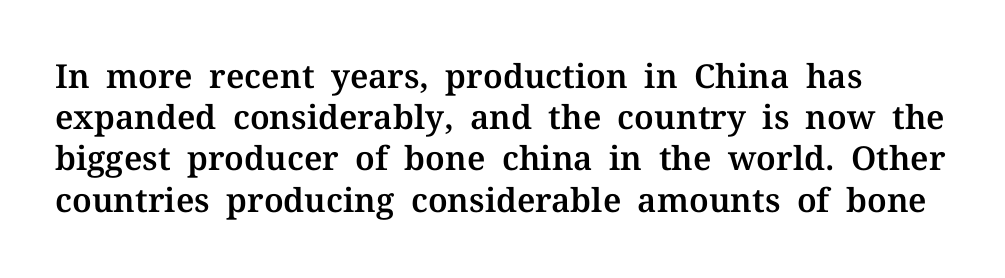
The image shows 33 px serif type, upright; set normal line spacing (1.25x), normal letter spacing, not underlined; medium stroke contrast and a medium x-height.
